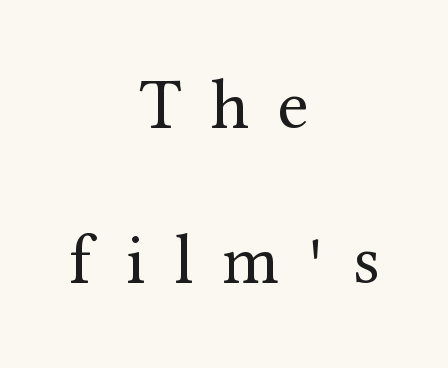
Q: Is the text bold? A: No.
Q: Is the text italic (slanted)? A: No, it is upright.
Q: Is the typeface a serif or a sans-serif typeface? A: Serif.
Q: Is the text underlined? A: No.
Q: How is the paragraph aligned? A: Centered.
Q: Is the spacing between letters normal or unusually wide? A: Unusually wide.
Q: Is the spacing between lines tight, normal or loose? A: Loose.
Q: Width (condensed, normal, or wide)? A: Normal.
Q: Stroke contrast? A: Medium.
Q: x-height? A: Medium.
Q: Monospaced? A: No.
